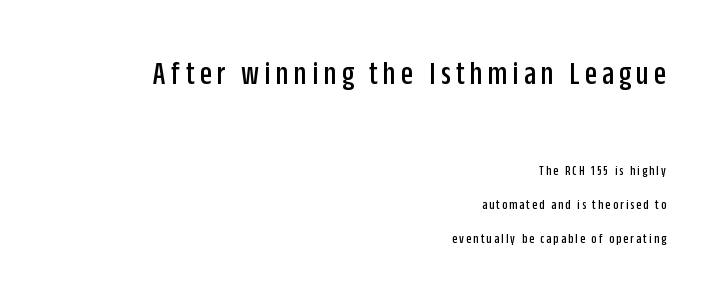
Q: Is the text italic (slanted)? A: No, it is upright.
Q: Is the typeface a serif or a sans-serif typeface? A: Sans-serif.
Q: Is the text underlined? A: No.
Q: How is the paragraph aligned? A: Right-aligned.
Q: Is the spacing between lines tight, normal or loose? A: Loose.
Q: Which block of text is set in a larger size, the first (top) or the second (bottom)? A: The first (top) one.
Q: Width (condensed, normal, or wide)? A: Condensed.
Q: Stroke contrast? A: Low.
Q: x-height? A: Large.
Q: Monospaced? A: No.
